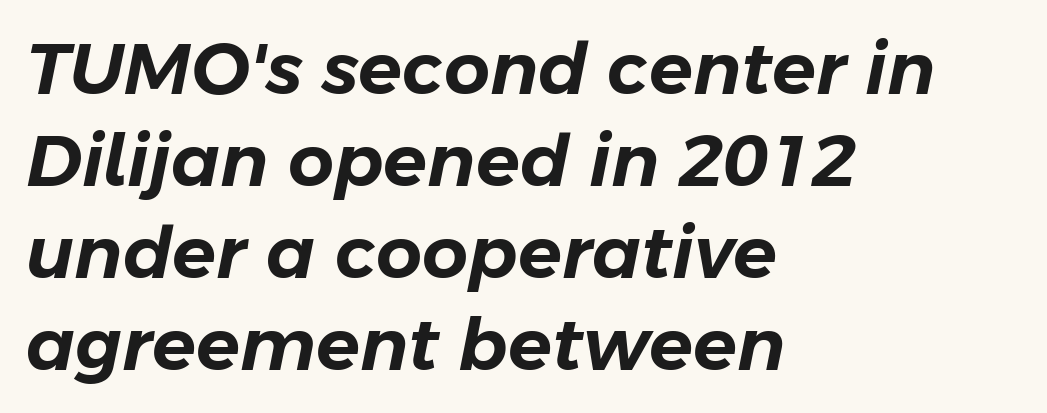
Caption: multi-line text, flush left, ragged right. The tracking reads as untouched default to a designer's eye. The passage shown stacks its lines at a standard gap. Has an underline been added? It has not.
